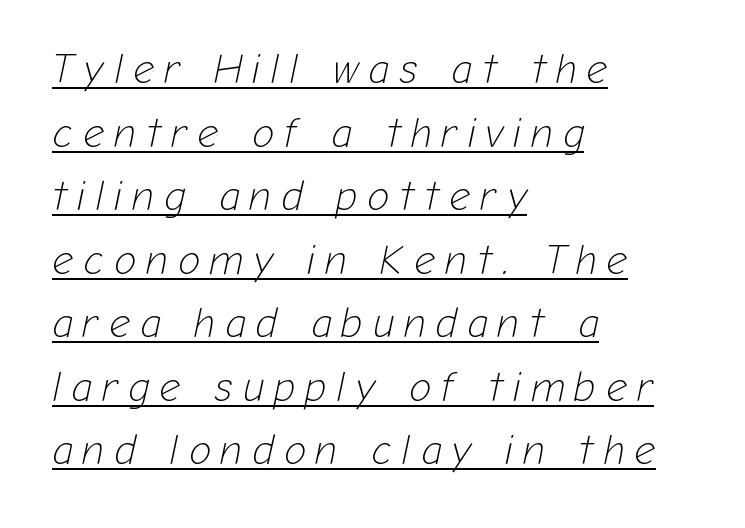
Q: Is the text bold? A: No.
Q: Is the text italic (slanted)? A: Yes, it leans right by about 12 degrees.
Q: Is the text underlined? A: Yes.
Q: How is the paragraph aligned? A: Left-aligned.
Q: Is the spacing between letters normal or unusually wide? A: Unusually wide.
Q: Is the spacing between lines tight, normal or loose? A: Normal.
Q: Width (condensed, normal, or wide)? A: Normal.
Q: Stroke contrast? A: Low.
Q: x-height? A: Medium.
Q: Monospaced? A: No.
